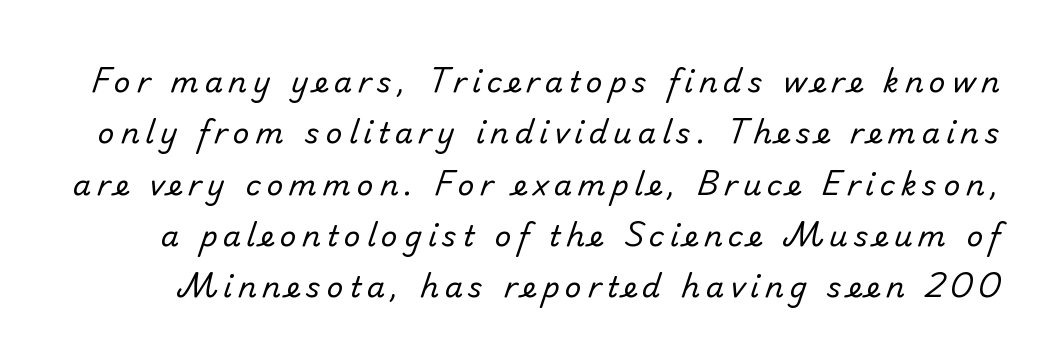
The image shows 29 px regular-weight sans-serif type; set line spacing 1.77x, unusually wide letter spacing (+0.2 em), not underlined; low stroke contrast and a small x-height.
